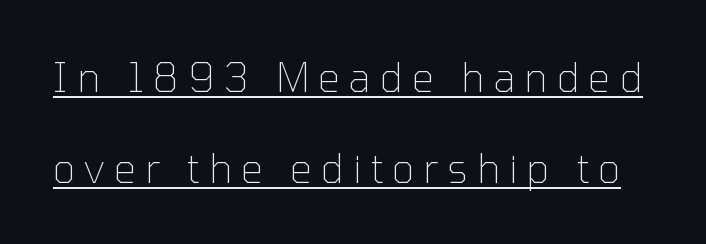
{"serif": "no", "italic": "no", "bold": "no", "weight": "thin", "width": "normal", "stroke_contrast": "low", "x_height": "medium", "monospaced": "no", "underline": "yes", "line_spacing": "loose", "line_spacing_ratio": 2.33, "letter_spacing": "wide", "letter_spacing_em": 0.23, "glyph_px": 39}
